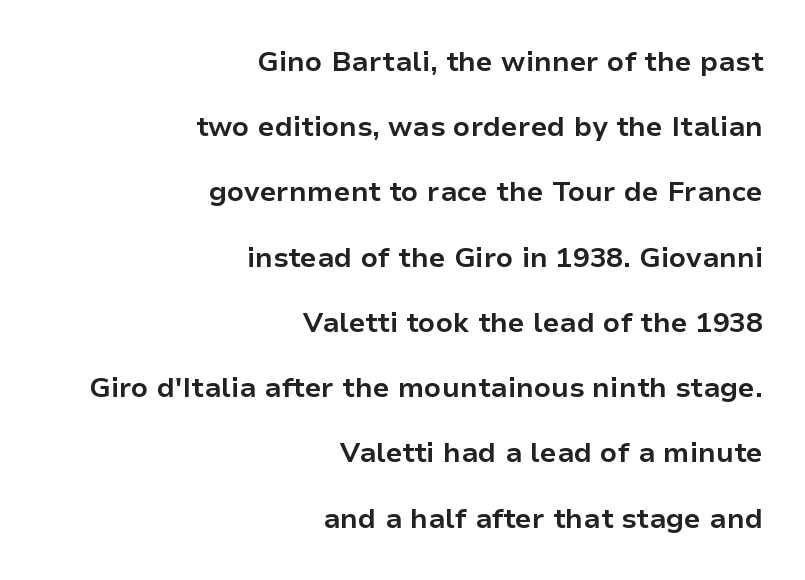
The image shows 28 px bold sans-serif type, upright; set right-aligned, loose line spacing (2.33x), normal letter spacing, not underlined; low stroke contrast and a medium x-height.
